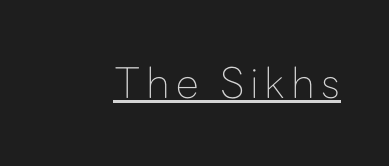
The font sits on the lighter half of the weight spectrum, regular included. Italic? Not at all — the glyphs are vertical. The letters carry no serifs — their stems end cleanly without finishing strokes. Compared with undecorated copy, this sample adds a rule below the words.
